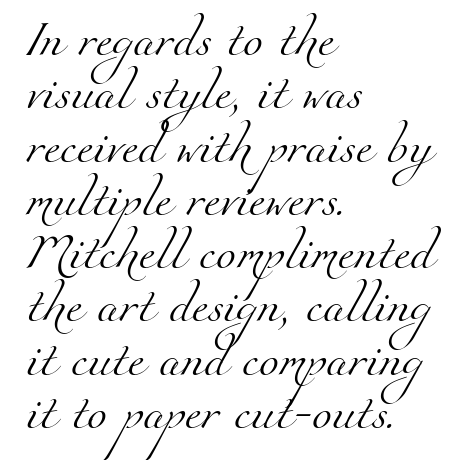
{"serif": "yes", "bold": "no", "weight": "light", "width": "normal", "stroke_contrast": "medium", "x_height": "small", "monospaced": "no", "underline": "no", "align": "left", "line_spacing": "normal", "line_spacing_ratio": 1.48, "letter_spacing": "normal", "letter_spacing_em": 0.0, "glyph_px": 36}
